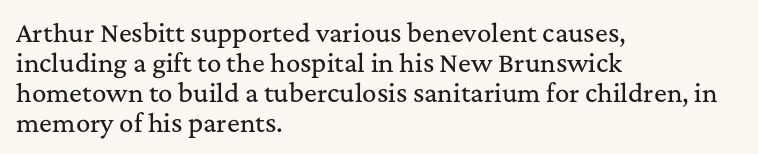
{"italic": "no", "underline": "no", "align": "left", "line_spacing": "normal", "line_spacing_ratio": 1.25, "letter_spacing": "normal", "letter_spacing_em": 0.0, "glyph_px": 24}
